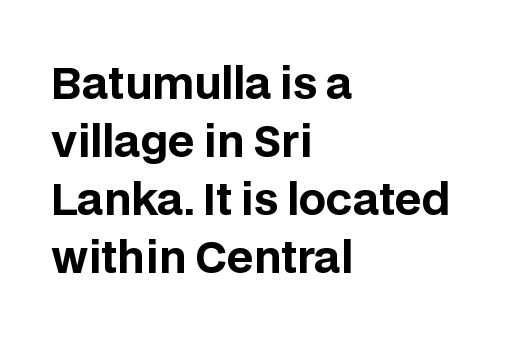
Tall strokes in this sample are plumb rather than angled. The typeface chosen for these lines omits serifs. Do the characters align in a grid? No, the font is proportional. The specimen omits any rule beneath the text block's lines. This sample uses plain, unmodified letter spacing. Is the block centered? No — it sits flush against the left margin.
